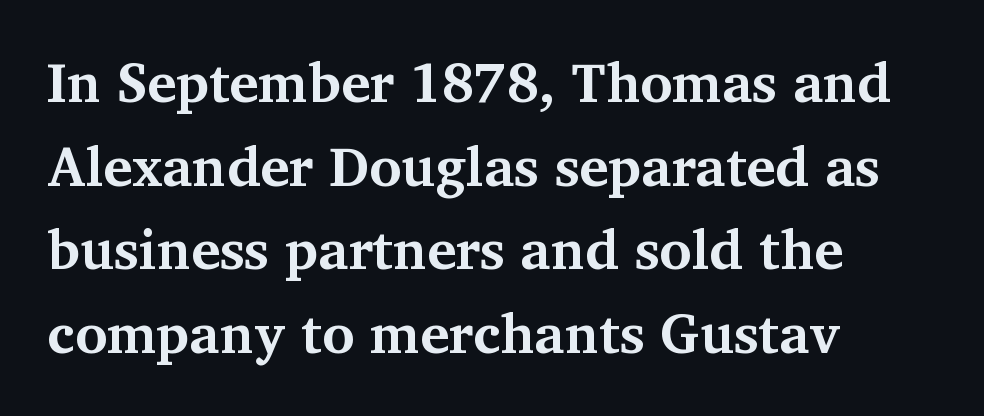
These lines are set flush left with a ragged right edge. Caption: standard tracking, unaltered. Do the characters align in a grid? No, the font is proportional. Weight: bold. Regarding leading, the lines here are spaced in the standard way. Check the space under the baseline: it is left empty.
